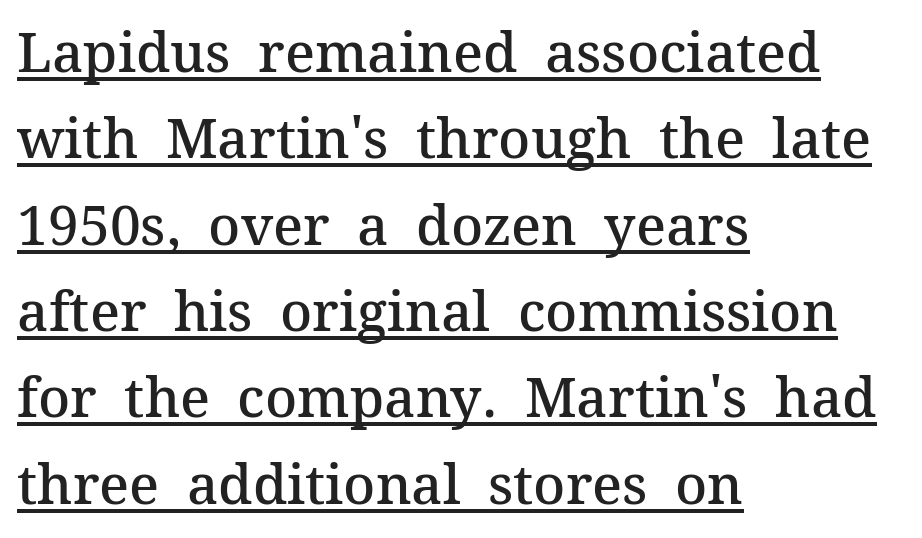
{"serif": "yes", "italic": "no", "bold": "semi", "weight": "semibold", "width": "normal", "stroke_contrast": "medium", "x_height": "medium", "monospaced": "no", "underline": "yes", "align": "left", "line_spacing": "normal", "line_spacing_ratio": 1.57, "letter_spacing": "normal", "letter_spacing_em": 0.0, "glyph_px": 55}
